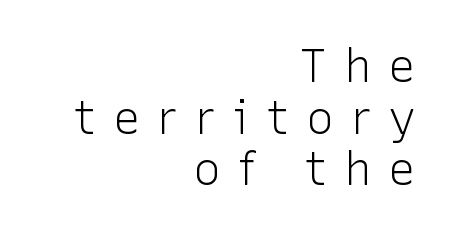
{"serif": "no", "italic": "no", "bold": "no", "weight": "light", "width": "normal", "stroke_contrast": "low", "x_height": "medium", "monospaced": "no", "underline": "no", "align": "right", "line_spacing": "tight", "line_spacing_ratio": 1.12, "letter_spacing": "wide", "letter_spacing_em": 0.37, "glyph_px": 46}
